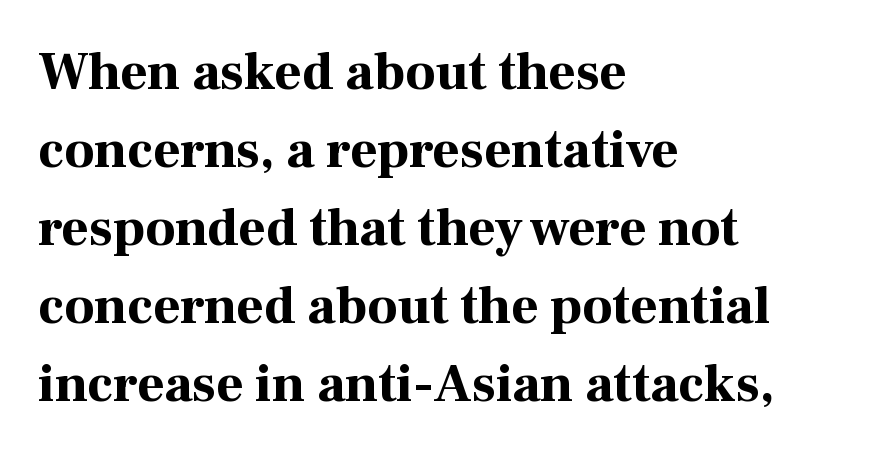
Q: Is the text bold? A: Yes.
Q: Is the text italic (slanted)? A: No, it is upright.
Q: Is the typeface a serif or a sans-serif typeface? A: Serif.
Q: Is the text underlined? A: No.
Q: How is the paragraph aligned? A: Left-aligned.
Q: Is the spacing between letters normal or unusually wide? A: Normal.
Q: Is the spacing between lines tight, normal or loose? A: Normal.
Q: Width (condensed, normal, or wide)? A: Normal.
Q: Stroke contrast? A: High.
Q: x-height? A: Medium.
Q: Monospaced? A: No.
